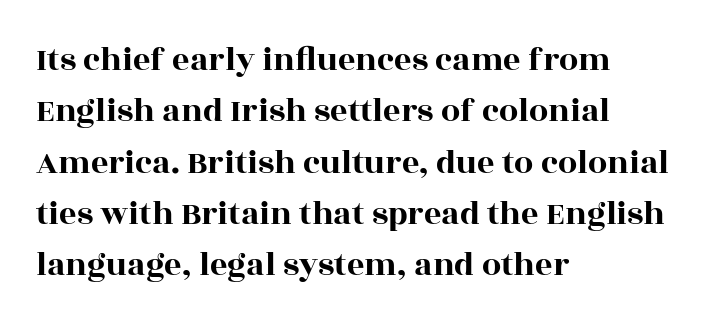
Tracking value appears to be zero — textbook default spacing. Line starts are locked; line ends wander. This is serif lettering, the kind often seen in printed books. You could not count columns in this text — the font is proportionally spaced. Honestly, there is no underline to notice here at all. You can tell it's not italic because the verticals are truly vertical.
